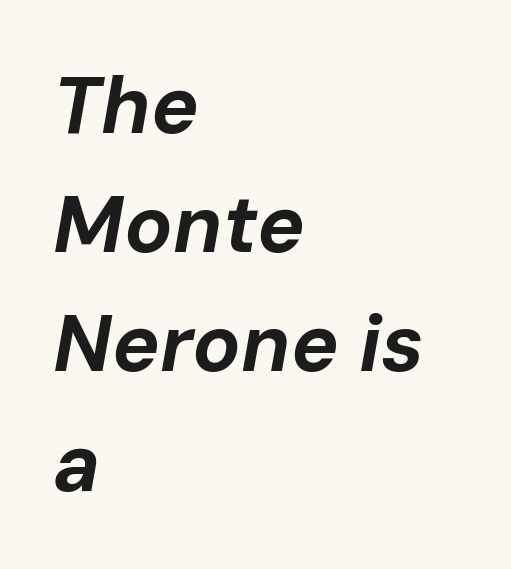
Q: Is the text bold? A: Yes.
Q: Is the text italic (slanted)? A: Yes, it leans right by about 10 degrees.
Q: Is the text underlined? A: No.
Q: How is the paragraph aligned? A: Left-aligned.
Q: Is the spacing between letters normal or unusually wide? A: Normal.
Q: Is the spacing between lines tight, normal or loose? A: Normal.
Q: Width (condensed, normal, or wide)? A: Normal.
Q: Stroke contrast? A: Low.
Q: x-height? A: Medium.
Q: Monospaced? A: No.
